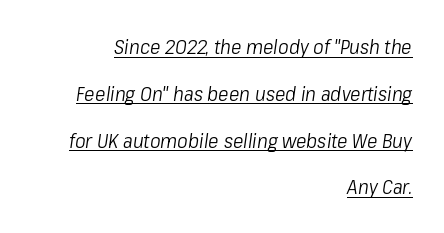
The image shows 20 px text type, italic (leaning right); set right-aligned, loose line spacing (2.34x), normal letter spacing, underlined.
